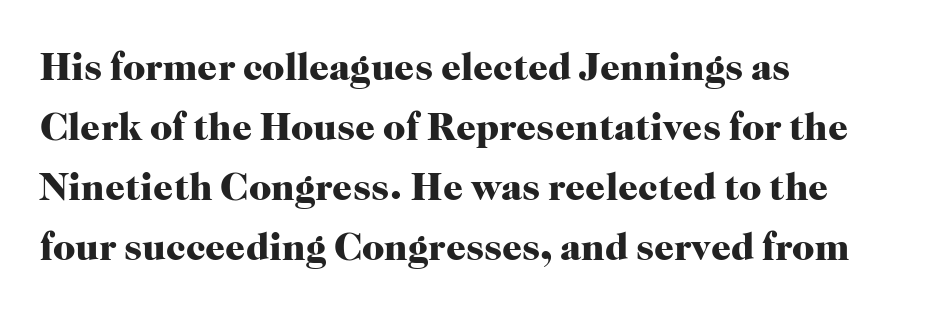
Q: Is the text bold? A: Yes.
Q: Is the text italic (slanted)? A: No, it is upright.
Q: Is the typeface a serif or a sans-serif typeface? A: Serif.
Q: Is the text underlined? A: No.
Q: How is the paragraph aligned? A: Left-aligned.
Q: Is the spacing between letters normal or unusually wide? A: Normal.
Q: Is the spacing between lines tight, normal or loose? A: Normal.
Q: Width (condensed, normal, or wide)? A: Normal.
Q: Stroke contrast? A: High.
Q: x-height? A: Medium.
Q: Monospaced? A: No.
